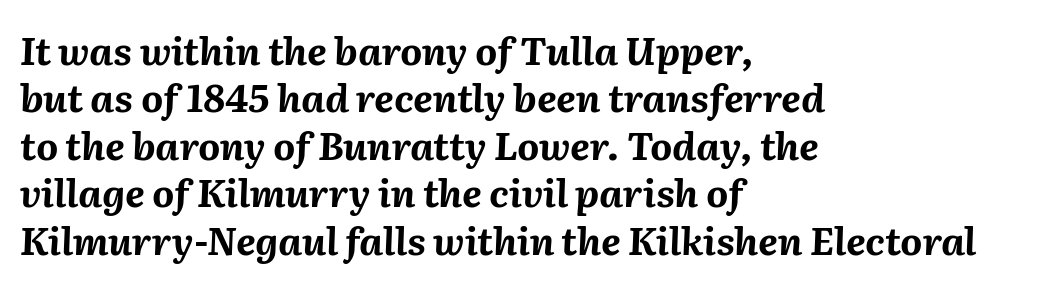
The image shows 38 px bold type, italic (leaning right); set left-aligned, normal line spacing (1.25x), normal letter spacing, not underlined; medium stroke contrast and a medium x-height.
